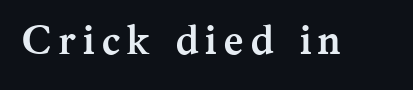
Q: Is the text bold? A: Yes.
Q: Is the text italic (slanted)? A: No, it is upright.
Q: Is the typeface a serif or a sans-serif typeface? A: Serif.
Q: Is the text underlined? A: No.
Q: Width (condensed, normal, or wide)? A: Normal.
Q: Stroke contrast? A: Medium.
Q: x-height? A: Medium.
Q: Monospaced? A: No.
